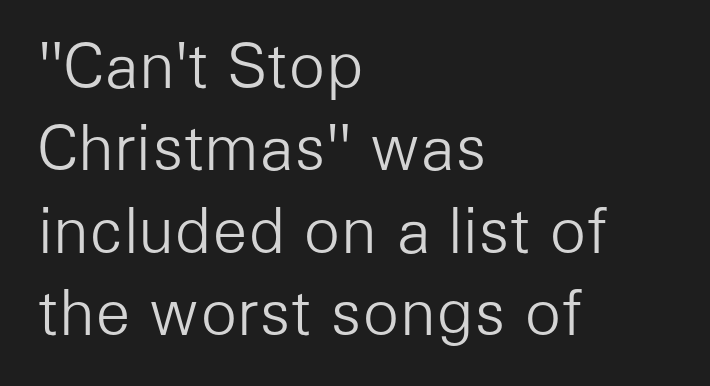
Q: Is the text bold? A: No.
Q: Is the text italic (slanted)? A: No, it is upright.
Q: Is the typeface a serif or a sans-serif typeface? A: Sans-serif.
Q: Is the text underlined? A: No.
Q: How is the paragraph aligned? A: Left-aligned.
Q: Is the spacing between letters normal or unusually wide? A: Normal.
Q: Is the spacing between lines tight, normal or loose? A: Normal.
Q: Width (condensed, normal, or wide)? A: Normal.
Q: Stroke contrast? A: Low.
Q: x-height? A: Medium.
Q: Monospaced? A: No.
